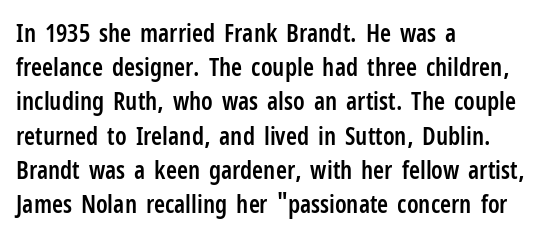
Compared with typical body copy, the letter spacing here is the same. Words float on clear page, feet unadorned. This is the regular roman posture of the typeface. The strokes are fattened partway — semibold, not bold.
